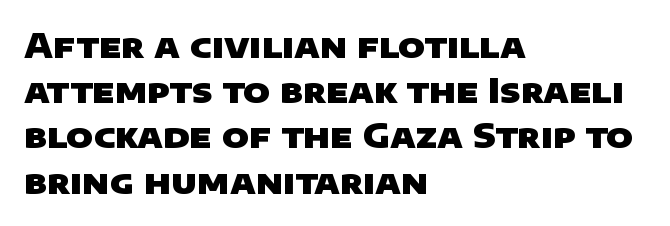
Q: Is the text bold? A: Yes.
Q: Is the typeface a serif or a sans-serif typeface? A: Sans-serif.
Q: Is the text underlined? A: No.
Q: How is the paragraph aligned? A: Left-aligned.
Q: Is the spacing between letters normal or unusually wide? A: Normal.
Q: Is the spacing between lines tight, normal or loose? A: Normal.
Q: Width (condensed, normal, or wide)? A: Wide.
Q: Stroke contrast? A: Low.
Q: x-height? A: Large.
Q: Monospaced? A: No.
